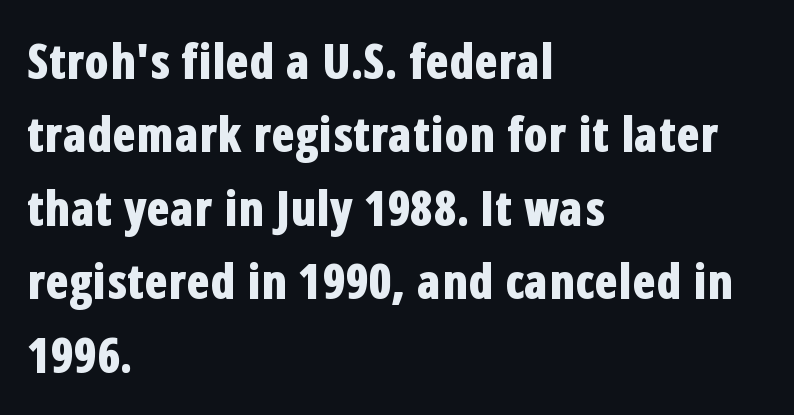
Q: Is the text bold? A: Yes.
Q: Is the text italic (slanted)? A: No, it is upright.
Q: Is the typeface a serif or a sans-serif typeface? A: Sans-serif.
Q: Is the text underlined? A: No.
Q: How is the paragraph aligned? A: Left-aligned.
Q: Is the spacing between letters normal or unusually wide? A: Normal.
Q: Is the spacing between lines tight, normal or loose? A: Normal.
Q: Width (condensed, normal, or wide)? A: Condensed.
Q: Stroke contrast? A: Low.
Q: x-height? A: Medium.
Q: Monospaced? A: No.
